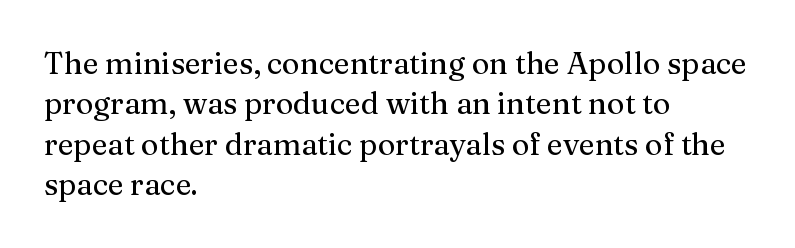
The image shows 30 px serif type, upright; set left-aligned, normal line spacing (1.35x), normal letter spacing, not underlined; medium stroke contrast and a medium x-height.
